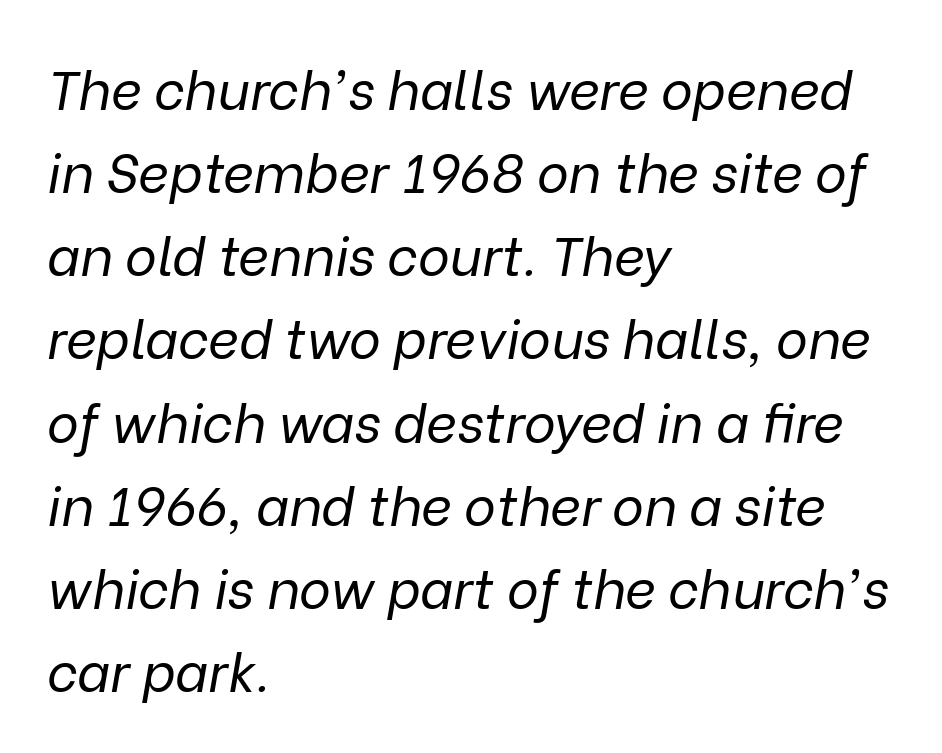
{"italic": "yes", "lean": "right", "slant_degrees": 9, "bold": "no", "weight": "regular", "width": "normal", "stroke_contrast": "low", "x_height": "medium", "monospaced": "no", "underline": "no", "align": "left", "line_spacing": "normal", "line_spacing_ratio": 1.54, "letter_spacing": "normal", "letter_spacing_em": 0.0, "glyph_px": 54}
